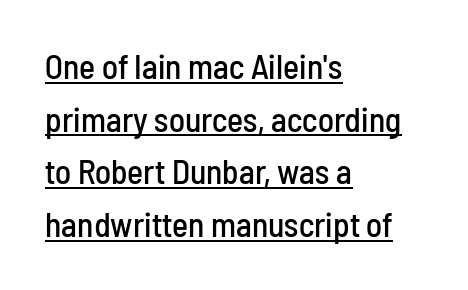
The block of text has a typical density, with ordinary space between rows. Standard letterfit; no display-style spreading of the glyphs. This rendering uses left alignment, leaving the right contour irregular. Looks like regular typesetting: each glyph gets only the width it needs. This is underlined copy, the kind a proofreader might mark for attention.
